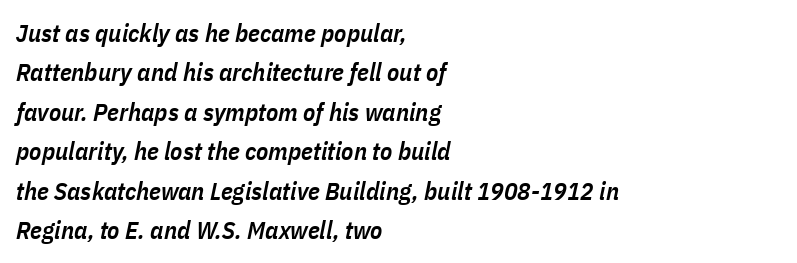
{"italic": "yes", "lean": "right", "slant_degrees": 11, "bold": "semi", "underline": "no", "align": "left", "line_spacing": "normal", "line_spacing_ratio": 1.58, "letter_spacing": "normal", "letter_spacing_em": 0.0, "glyph_px": 25}
